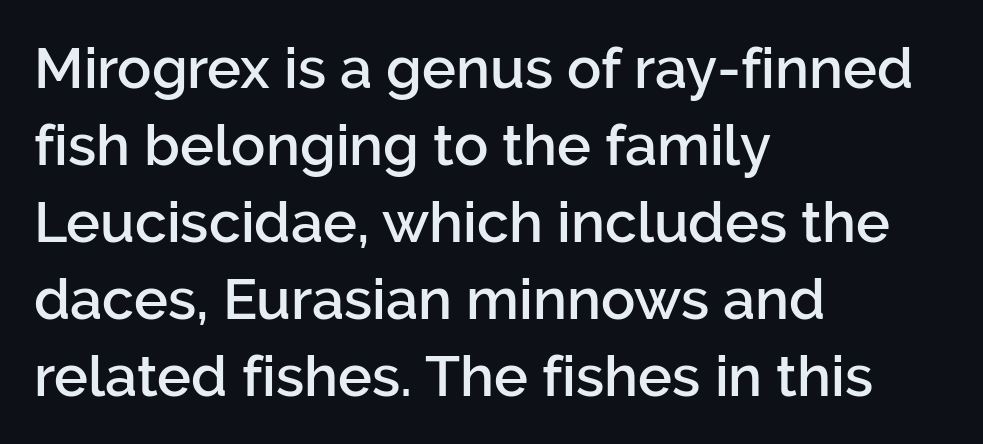
The image shows 57 px semibold sans-serif type, upright; set left-aligned, normal line spacing (1.35x), normal letter spacing, not underlined; low stroke contrast and a medium x-height.
